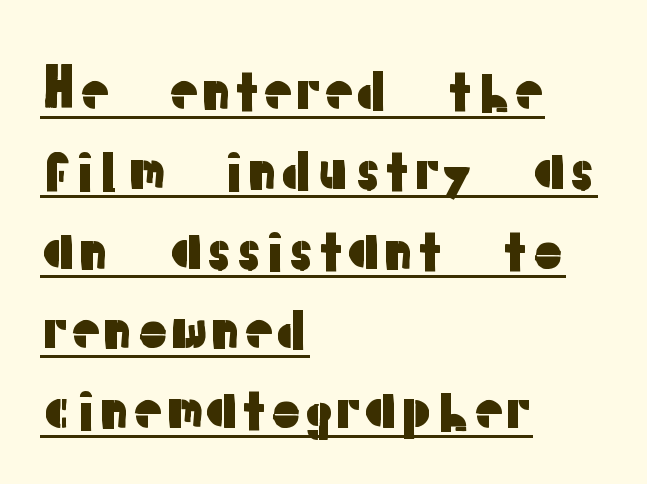
{"serif": "no", "italic": "no", "width": "normal", "stroke_contrast": "low", "x_height": "medium", "monospaced": "no", "underline": "yes", "align": "left", "line_spacing": "normal", "line_spacing_ratio": 1.4, "letter_spacing": "normal", "letter_spacing_em": 0.0, "glyph_px": 57}
